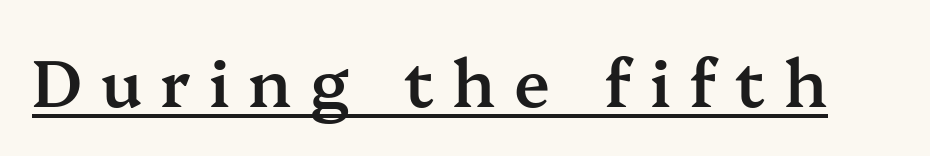
The image shows 66 px semibold serif type, upright; set unusually wide letter spacing (+0.28 em), underlined; medium stroke contrast and a medium x-height.
